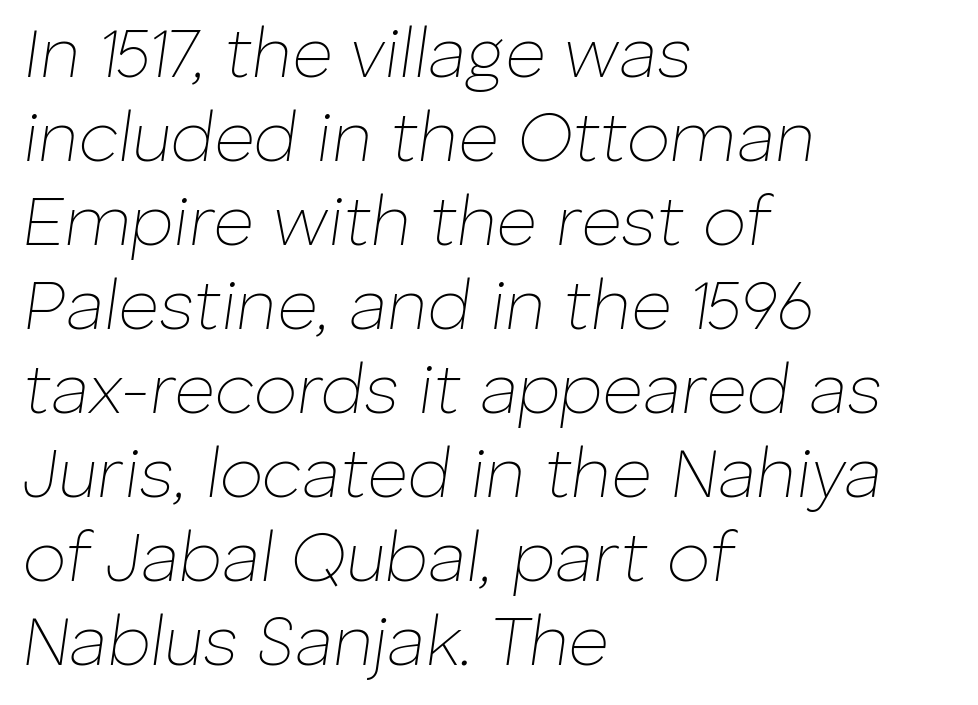
The image shows 70 px thin type, italic (leaning right); set left-aligned, line spacing 1.2x, normal letter spacing, not underlined; low stroke contrast and a medium x-height.
